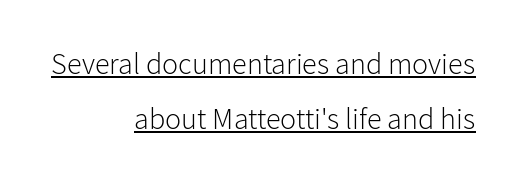
The setting favours the right margin, as signatures and pull-quotes sometimes do. Nope, no serifs anywhere on these letters. The typeface has the unassuming heft of standard copy or less. Letter spacing: default. Think of a printed novel: that variable character pitch is what you see here.
